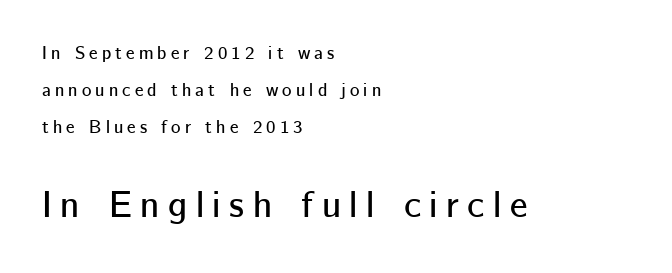
Decoration check: the copy has no underline. Casual observation: everything's shoved over to the left. Grotesque or geometric, the face here clearly has no serifs. These two chunks differ in scale, with the bottom chunk taking the larger measure. The axis of the letterforms is exactly vertical.
